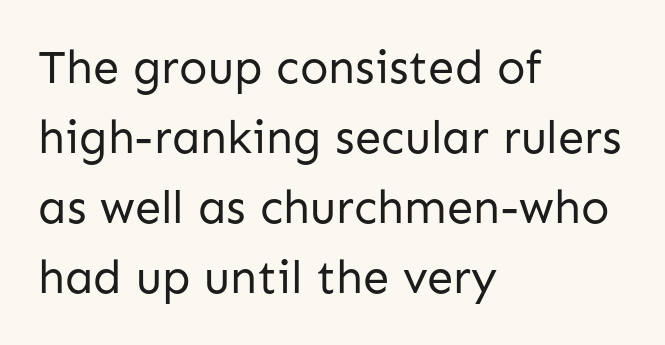
Horizontal bands of white between lines are of average thickness. The glyphs are unaccompanied by any horizontal stroke below them. Note the varied advance widths — an 'i' is clearly narrower than an 'm'. The typesetter chose a ragged-right arrangement here. Nope, not italic — everything's standing straight.
